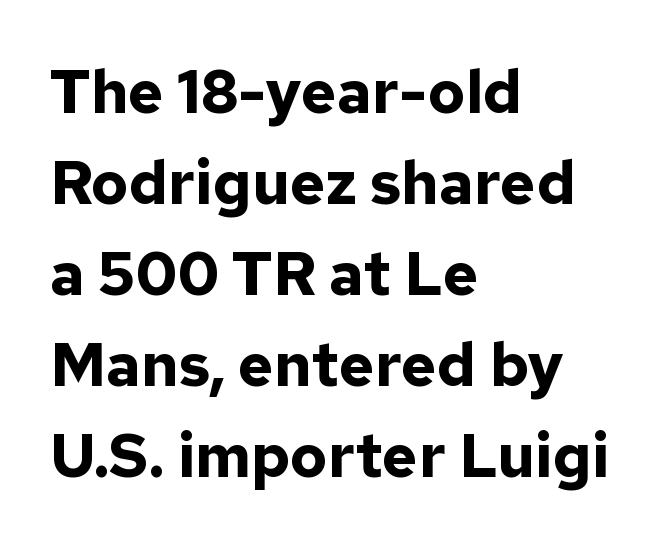
Observe the absence of serifs on each vertical stroke in this sample. The font's upright variant was chosen for this text. Here the designer chose a conventional face with non-uniform glyph widths. Typeset ragged right — the left edge is the straight one. As a designer I'd log this as weight 700, bold.
